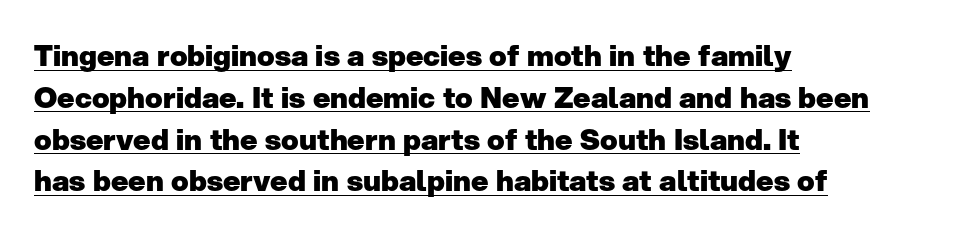
{"serif": "no", "italic": "no", "bold": "yes", "weight": "heavy", "width": "normal", "stroke_contrast": "low", "x_height": "medium", "monospaced": "no", "underline": "yes", "align": "left", "line_spacing": "normal", "line_spacing_ratio": 1.44, "letter_spacing": "normal", "letter_spacing_em": 0.0, "glyph_px": 29}
